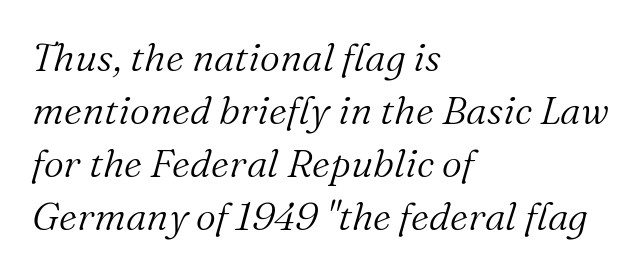
Q: Is the text bold? A: No.
Q: Is the text italic (slanted)? A: Yes, it leans right by about 16 degrees.
Q: Is the typeface a serif or a sans-serif typeface? A: Serif.
Q: Is the text underlined? A: No.
Q: How is the paragraph aligned? A: Left-aligned.
Q: Is the spacing between letters normal or unusually wide? A: Normal.
Q: Is the spacing between lines tight, normal or loose? A: Normal.
Q: Width (condensed, normal, or wide)? A: Normal.
Q: Stroke contrast? A: Medium.
Q: x-height? A: Medium.
Q: Monospaced? A: No.
